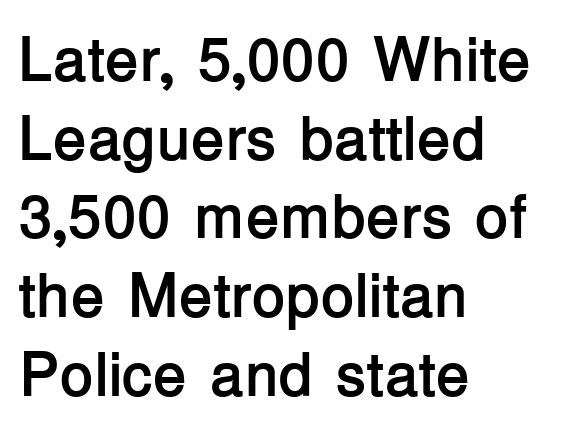
{"serif": "no", "italic": "no", "bold": "yes", "weight": "semibold", "width": "normal", "stroke_contrast": "low", "x_height": "medium", "monospaced": "no", "underline": "no", "align": "left", "line_spacing": "normal", "line_spacing_ratio": 1.27, "letter_spacing": "normal", "letter_spacing_em": 0.0, "glyph_px": 62}
